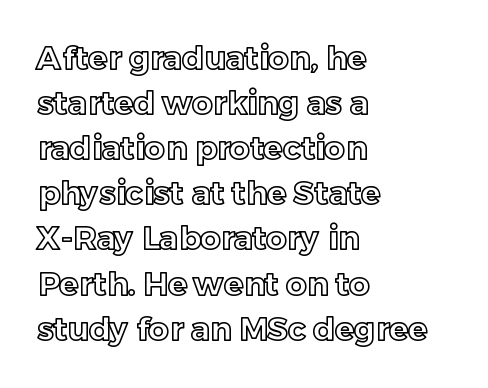
The string is rendered with underlining switched off. Summary of vertical rhythm: regular, with standard interline spacing. The letterforms sit shoulder to shoulder at normal distance. The typesetter chose a ragged-right arrangement here. A roman cut, with each character standing at attention.
